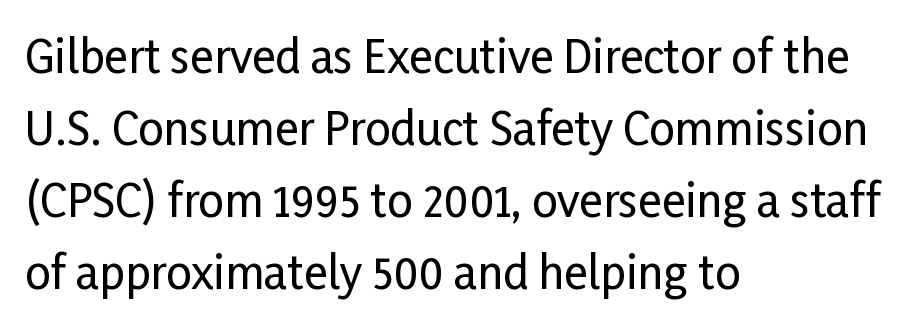
{"serif": "no", "italic": "no", "width": "condensed", "stroke_contrast": "low", "x_height": "medium", "monospaced": "no", "underline": "no", "align": "left", "line_spacing": "normal", "line_spacing_ratio": 1.6, "letter_spacing": "normal", "letter_spacing_em": 0.0, "glyph_px": 45}
